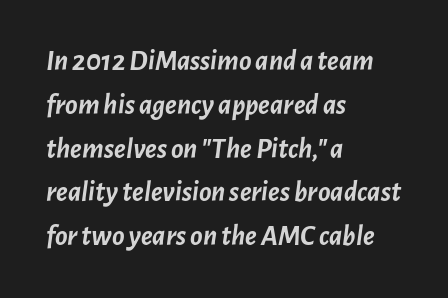
Line spacing here is normal. This is oblique type, the kind used for emphasis or titles. Descender tails drop into unmarked territory. The horizontal fit of the characters is conventional and even.
